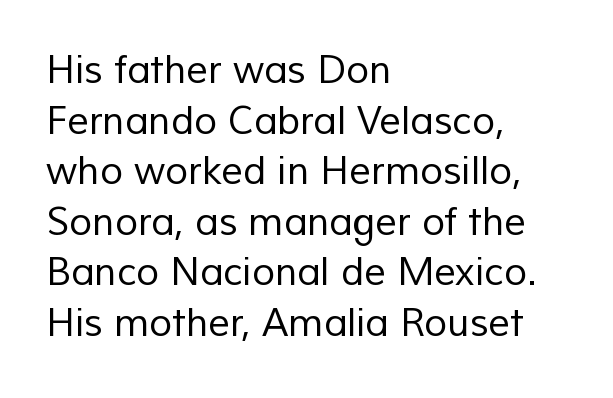
The image shows 38 px regular-weight sans-serif type; set left-aligned, normal line spacing (1.33x), normal letter spacing, not underlined; low stroke contrast and a medium x-height.
